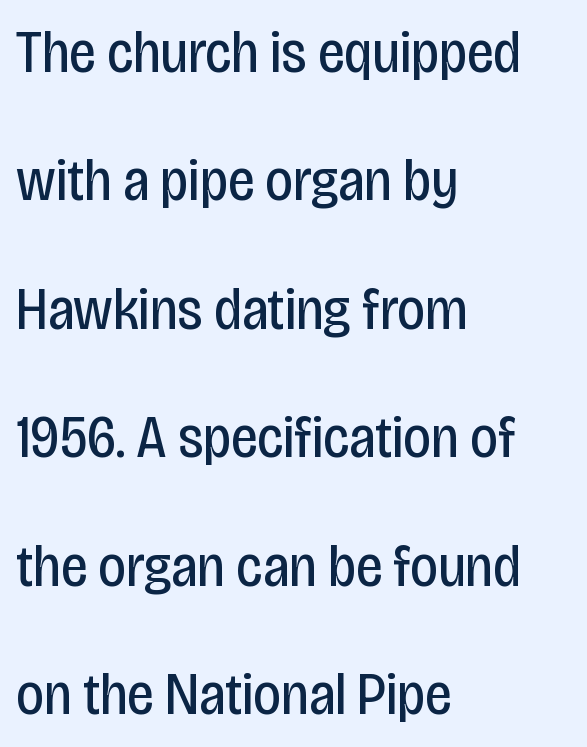
{"serif": "no", "italic": "no", "bold": "no", "weight": "regular", "width": "condensed", "stroke_contrast": "low", "x_height": "large", "monospaced": "no", "underline": "no", "align": "left", "line_spacing": "loose", "line_spacing_ratio": 2.14, "letter_spacing": "normal", "letter_spacing_em": 0.0, "glyph_px": 60}
